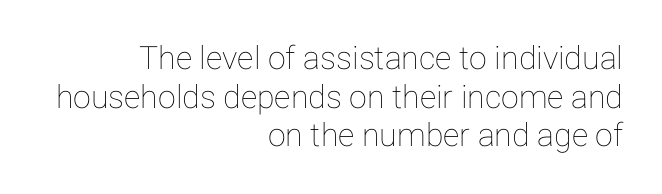
This sample uses plain, unmodified letter spacing. Each row of text sits above clean, open space. The rendering uses natural spacing where letterforms have individual widths. These lines are set flush right with a ragged left edge. Unlike italic type, these characters show no tilt at all.
